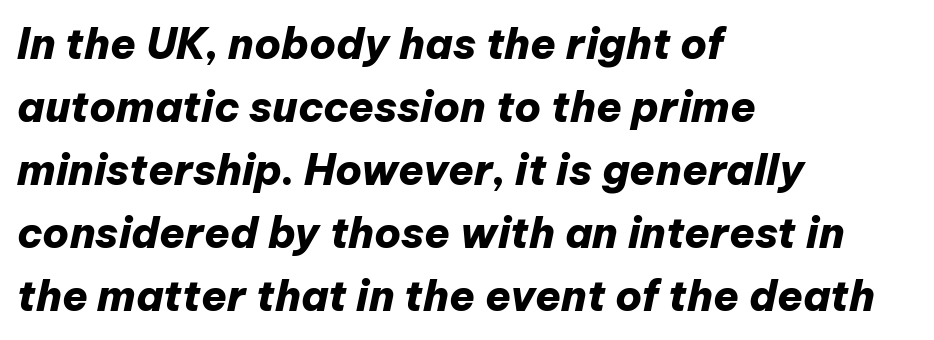
Q: Is the text bold? A: Yes.
Q: Is the text italic (slanted)? A: Yes, it leans right by about 12 degrees.
Q: Is the text underlined? A: No.
Q: How is the paragraph aligned? A: Left-aligned.
Q: Is the spacing between letters normal or unusually wide? A: Normal.
Q: Is the spacing between lines tight, normal or loose? A: Normal.
Q: Width (condensed, normal, or wide)? A: Normal.
Q: Stroke contrast? A: Low.
Q: x-height? A: Medium.
Q: Monospaced? A: No.
